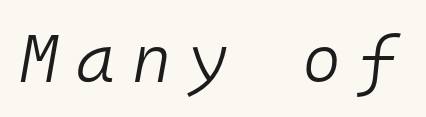
{"italic": "yes", "lean": "right", "slant_degrees": 10, "bold": "no", "weight": "light", "width": "normal", "stroke_contrast": "low", "x_height": "medium", "monospaced": "yes", "underline": "no", "letter_spacing": "wide", "letter_spacing_em": 0.26, "glyph_px": 67}
